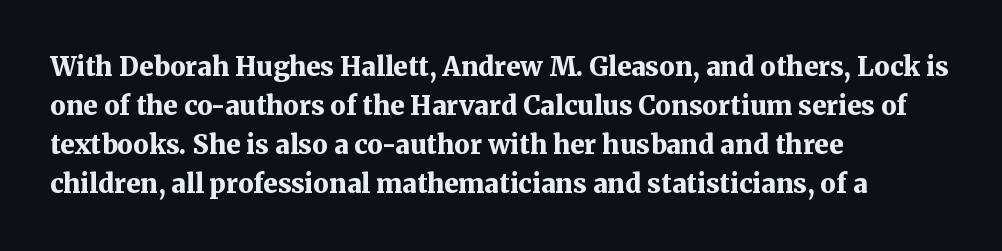
Successive baselines arrive at the customary interval. Nope, not italic — everything's standing straight. Stroke thickness is high; the sample reads as a true bold. Line starts are locked; line ends wander. Clear beneath every line of the passage. The line texture is even and compact thanks to regular tracking.
